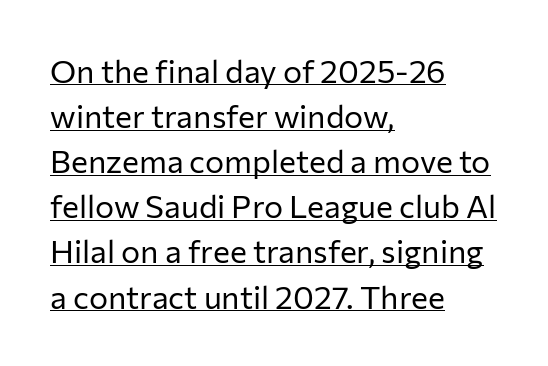
The image shows 32 px regular-weight sans-serif type, upright; set left-aligned, normal line spacing (1.41x), normal letter spacing, underlined; low stroke contrast and a medium x-height.
